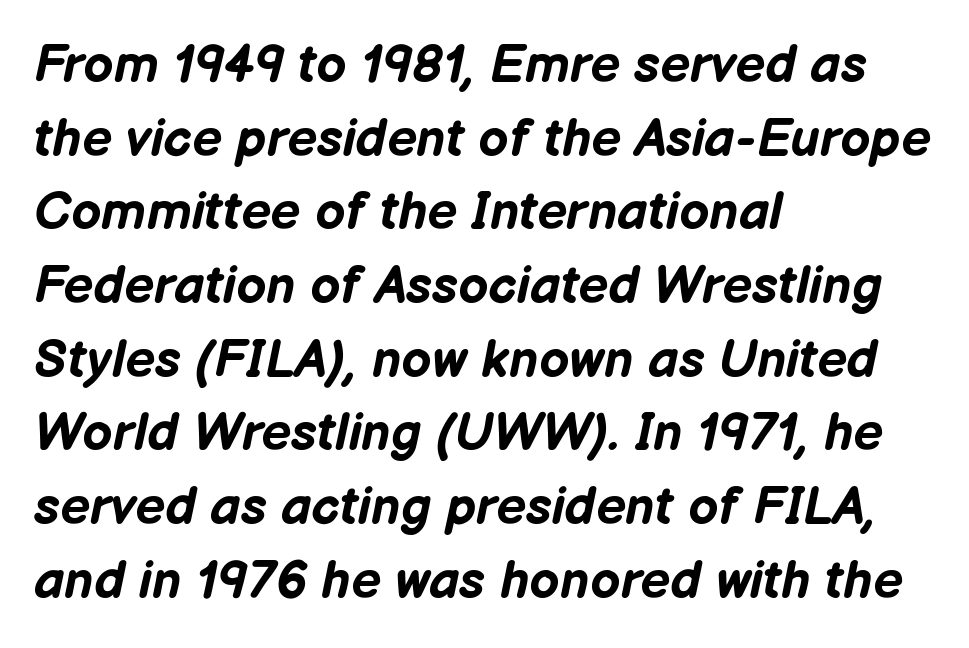
The gaps between neighbouring characters are ordinary and unremarkable. Teacher's note: observe the even left margin — that is flush-left alignment. Notice how thick the strokes are: this is what a full bold looks like. There's an unmistakable incline to the writing here. This rendering features lettering with no underline. Character widths vary here, with narrow letters taking less room than wide ones.
